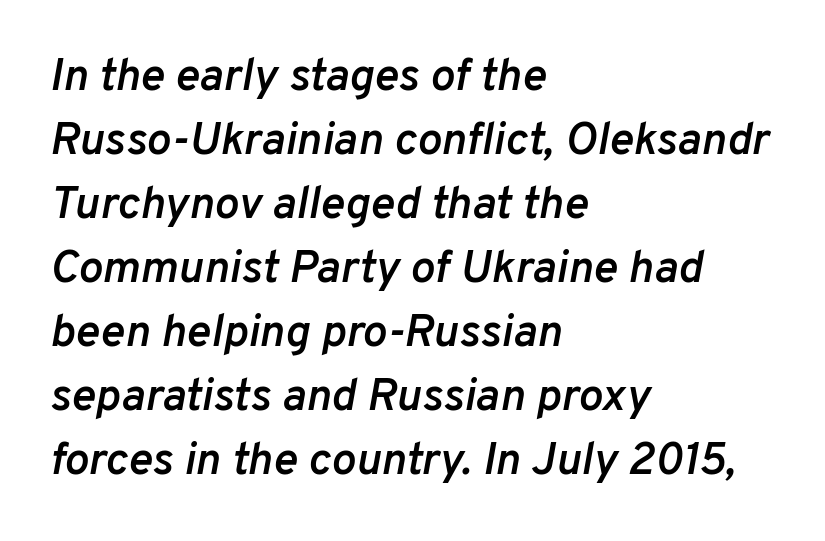
The image shows 46 px semibold type, italic (leaning right); set left-aligned, normal line spacing (1.39x), normal letter spacing, not underlined; low stroke contrast and a medium x-height.
